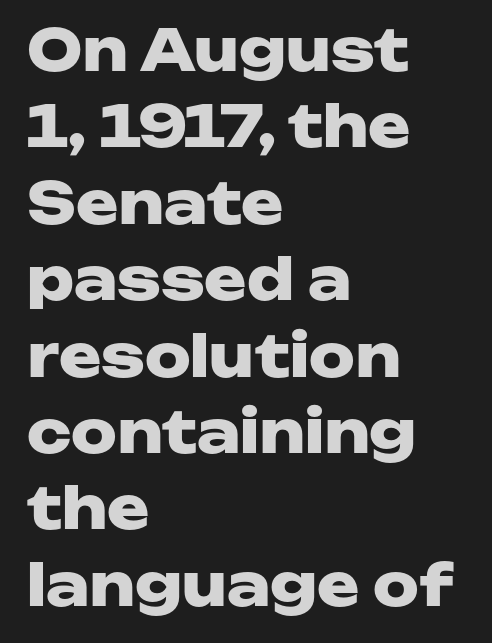
I'd describe the lettering as bold — thick and assertive. This sample uses a sans-serif face. A student would call this left alignment; a typographer would say flush left, rag right. Letters rest on an invisible, unmarked baseline.
